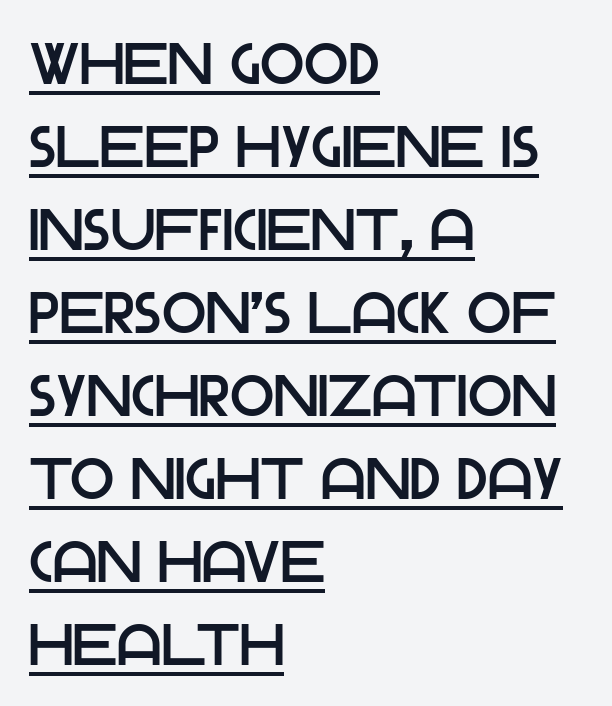
Spacing verdict: proportional, widths tailored to each character. Designer's note — italics off, roman on. Leading matches the norm, producing a regular column. This rendering employs a face without finishing strokes, i.e., a sans-serif. The typesetter chose a ragged-right arrangement here. Nothing unusual about the tracking: characters are spaced as the font intends.
